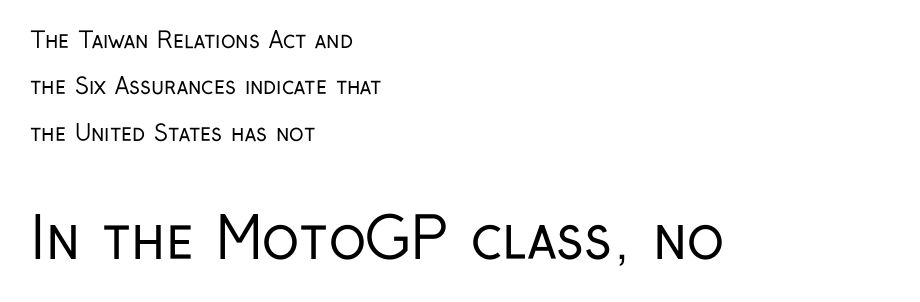
The image shows 56 px regular-weight, condensed sans-serif type, upright; set left-aligned, loose line spacing (2.11x), normal letter spacing, not underlined; the second (bottom) block is 2.55x larger; low stroke contrast and a medium x-height.
